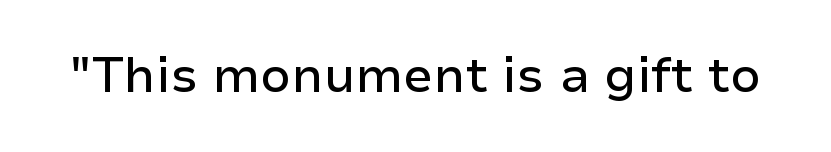
Glyph-to-glyph distance matches everyday printed text. A sans-serif font was chosen for this passage. Unmarked baselines from the first word to the last. The typography opts for an upright posture over an oblique one.
